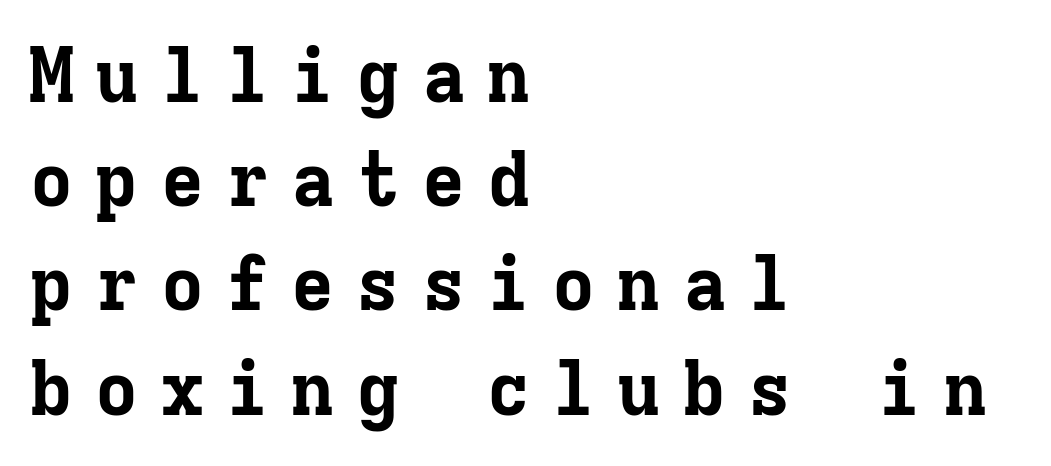
Q: Is the text bold? A: Yes.
Q: Is the text italic (slanted)? A: No, it is upright.
Q: Is the typeface a serif or a sans-serif typeface? A: Serif.
Q: Is the text underlined? A: No.
Q: How is the paragraph aligned? A: Left-aligned.
Q: Is the spacing between letters normal or unusually wide? A: Unusually wide.
Q: Is the spacing between lines tight, normal or loose? A: Normal.
Q: Width (condensed, normal, or wide)? A: Normal.
Q: Stroke contrast? A: Low.
Q: x-height? A: Medium.
Q: Monospaced? A: Yes.
